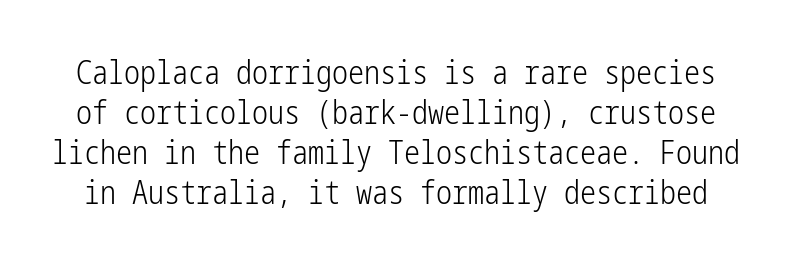
You can tell it's not italic because the verticals are truly vertical. The letters carry no serifs — their stems end cleanly without finishing strokes. Does extra space separate the letters? No, they use regular spacing. Regarding leading, the lines here are spaced in the standard way. On a weight scale, this lands at 450 or below. Words float on clear page, feet unadorned.
